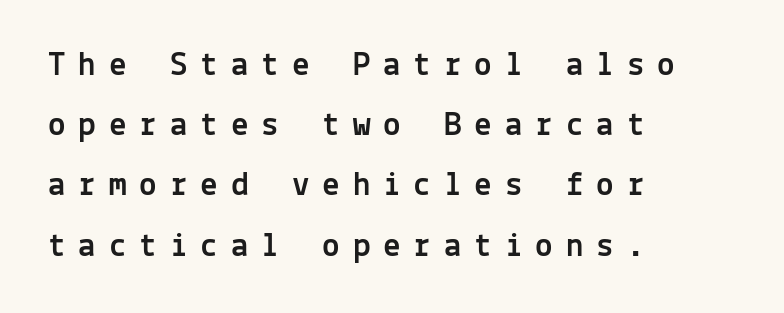
Do the letters lean? They stand straight. These lines are rendered in a fixed-pitch font. This rendering features lettering with no underline. In terms of letterform style, serifs are entirely absent.
